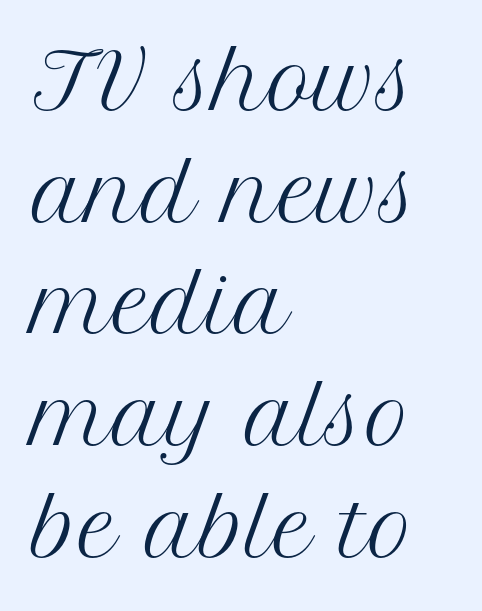
Q: Is the text bold? A: No.
Q: Is the text italic (slanted)? A: Yes.
Q: Is the typeface a serif or a sans-serif typeface? A: Serif.
Q: Is the text underlined? A: No.
Q: How is the paragraph aligned? A: Left-aligned.
Q: Is the spacing between letters normal or unusually wide? A: Normal.
Q: Is the spacing between lines tight, normal or loose? A: Normal.
Q: Width (condensed, normal, or wide)? A: Normal.
Q: Stroke contrast? A: Medium.
Q: x-height? A: Medium.
Q: Monospaced? A: No.
